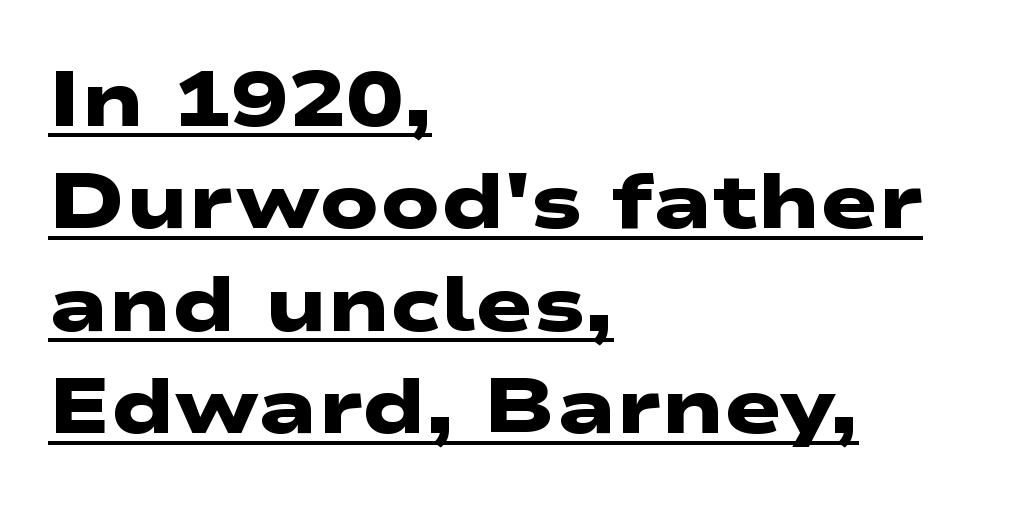
{"serif": "no", "bold": "yes", "weight": "heavy", "width": "wide", "stroke_contrast": "low", "x_height": "medium", "monospaced": "no", "underline": "yes", "align": "left", "line_spacing": "normal", "line_spacing_ratio": 1.33, "letter_spacing": "normal", "letter_spacing_em": 0.0, "glyph_px": 77}
